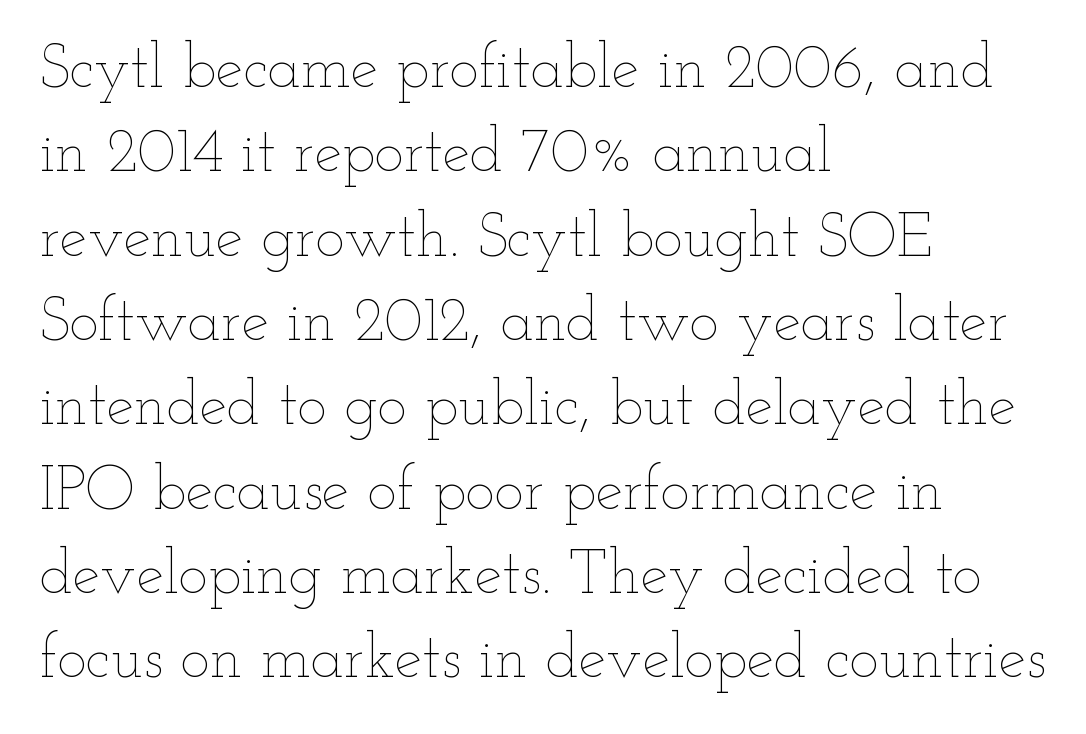
These lines were composed using upright roman letters. The glyphs are unaccompanied by any horizontal stroke below them. Spacing verdict: proportional, widths tailored to each character. Ink coverage per letter is moderate at most. The line texture is even and compact thanks to regular tracking. One-word summary of the alignment: left.
